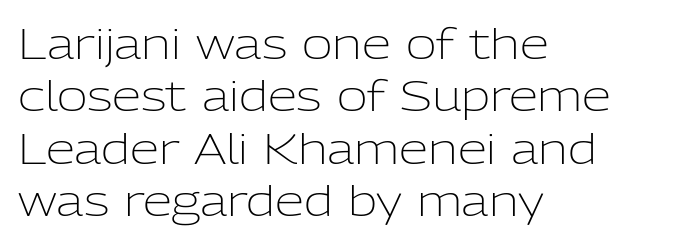
Q: Is the text bold? A: No.
Q: Is the text italic (slanted)? A: No, it is upright.
Q: Is the typeface a serif or a sans-serif typeface? A: Sans-serif.
Q: Is the text underlined? A: No.
Q: How is the paragraph aligned? A: Left-aligned.
Q: Is the spacing between letters normal or unusually wide? A: Normal.
Q: Is the spacing between lines tight, normal or loose? A: Normal.
Q: Width (condensed, normal, or wide)? A: Normal.
Q: Stroke contrast? A: Low.
Q: x-height? A: Medium.
Q: Monospaced? A: No.
